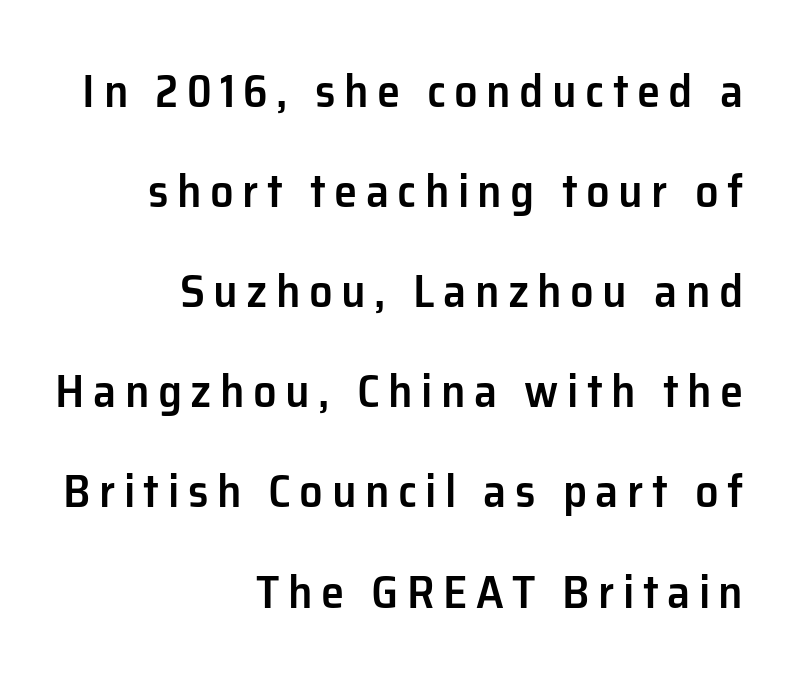
The image shows 47 px semibold sans-serif type, upright; set right-aligned, loose line spacing (2.13x), not underlined; low stroke contrast and a medium x-height.
